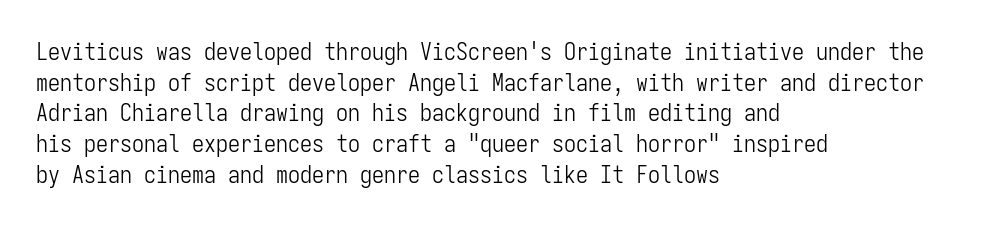
The image shows 24 px text type, upright; set left-aligned, normal line spacing (1.28x), normal letter spacing, not underlined.
